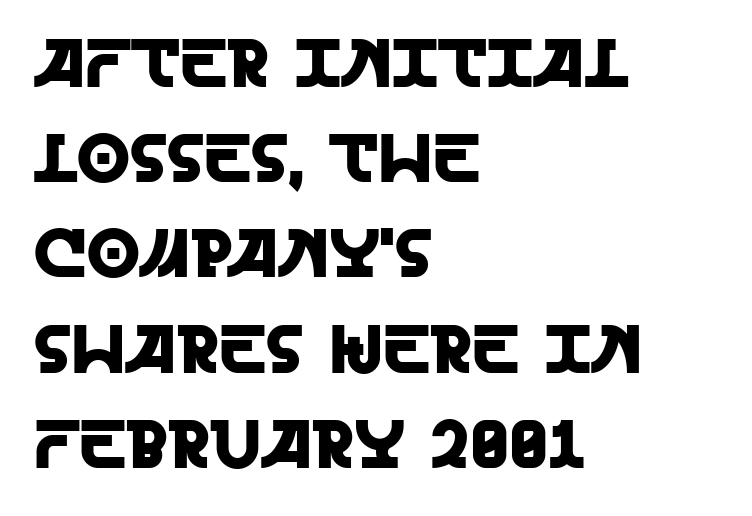
{"serif": "no", "italic": "no", "width": "normal", "x_height": "large", "monospaced": "no", "underline": "no", "align": "left", "line_spacing": "normal", "line_spacing_ratio": 1.4, "letter_spacing": "normal", "letter_spacing_em": 0.0, "glyph_px": 68}
